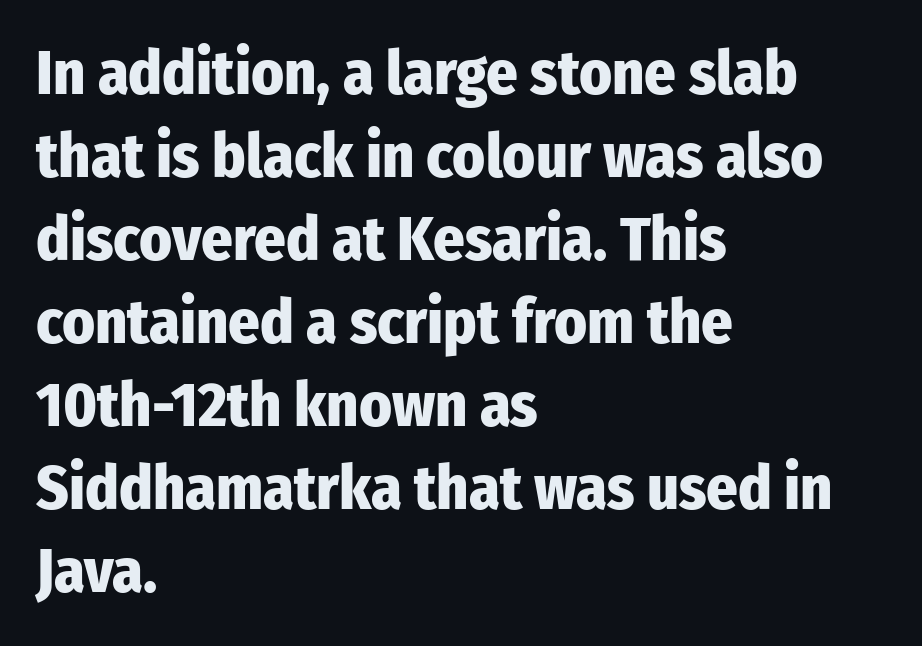
The image shows 62 px heavy, condensed sans-serif type, upright; set left-aligned, normal line spacing (1.34x), normal letter spacing, not underlined; low stroke contrast and a medium x-height.
